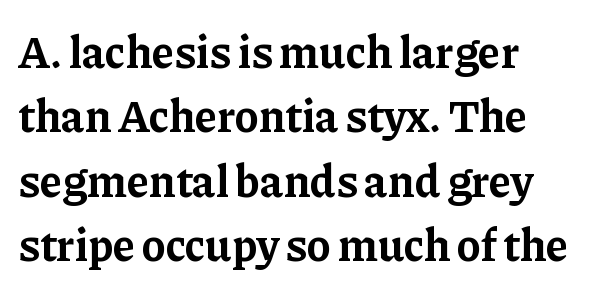
The image shows 45 px bold serif type, upright; set left-aligned, normal line spacing (1.43x), normal letter spacing, not underlined; low stroke contrast and a medium x-height.
